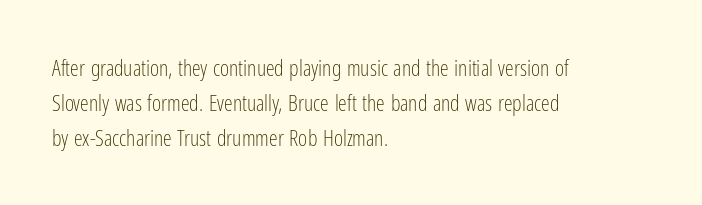
Q: Is the text bold? A: No.
Q: Is the text italic (slanted)? A: No, it is upright.
Q: Is the text underlined? A: No.
Q: How is the paragraph aligned? A: Left-aligned.
Q: Is the spacing between letters normal or unusually wide? A: Normal.
Q: Is the spacing between lines tight, normal or loose? A: Normal.
